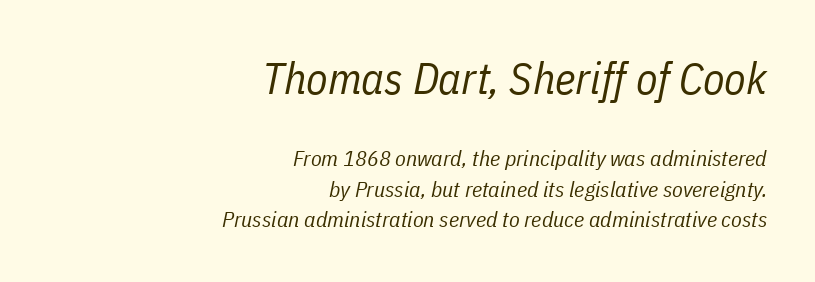
The image shows 44 px regular-weight, condensed type, italic (leaning right); set right-aligned, normal line spacing (1.37x), normal letter spacing, not underlined; the first (top) block is 2.0x larger; low stroke contrast and a medium x-height.
